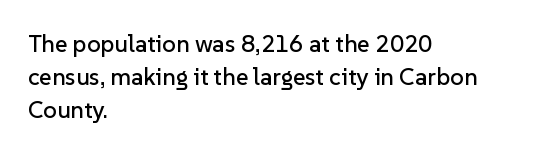
{"italic": "no", "underline": "no", "align": "left", "line_spacing": "normal", "line_spacing_ratio": 1.38, "letter_spacing": "normal", "letter_spacing_em": 0.0, "glyph_px": 24}
